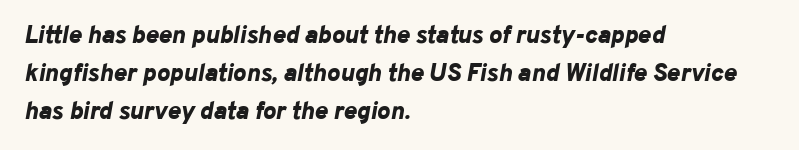
Q: Is the text bold? A: Yes.
Q: Is the text italic (slanted)? A: Yes, it leans right by about 10 degrees.
Q: Is the text underlined? A: No.
Q: How is the paragraph aligned? A: Left-aligned.
Q: Is the spacing between letters normal or unusually wide? A: Normal.
Q: Is the spacing between lines tight, normal or loose? A: Normal.
